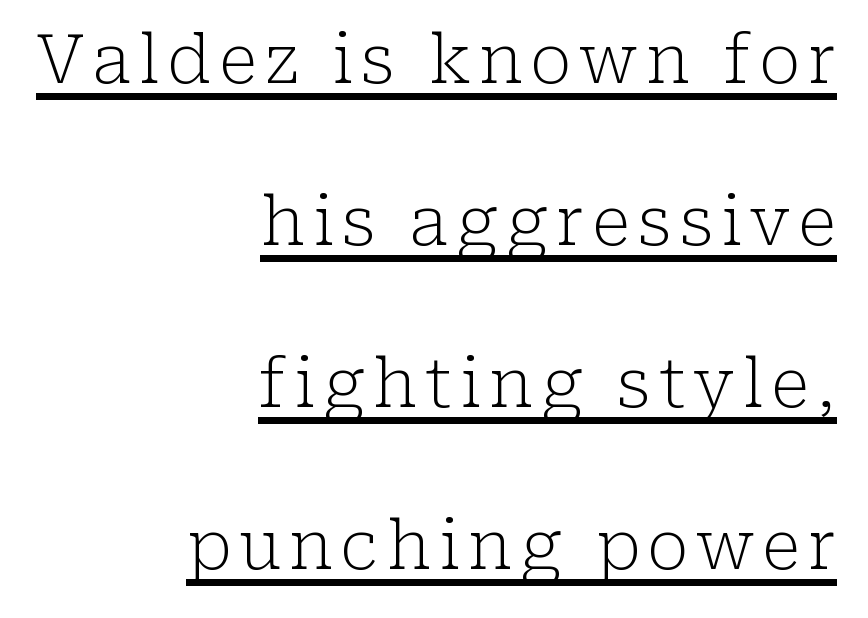
The image shows 68 px light serif type, upright; set right-aligned, loose line spacing (2.38x), underlined; low stroke contrast and a medium x-height.
